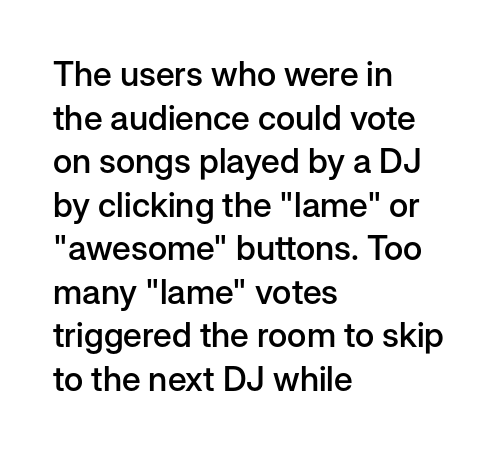
{"serif": "no", "italic": "no", "bold": "semi", "weight": "semibold", "width": "normal", "stroke_contrast": "low", "x_height": "medium", "monospaced": "no", "underline": "no", "align": "left", "line_spacing": "normal", "line_spacing_ratio": 1.28, "letter_spacing": "normal", "letter_spacing_em": 0.0, "glyph_px": 34}
